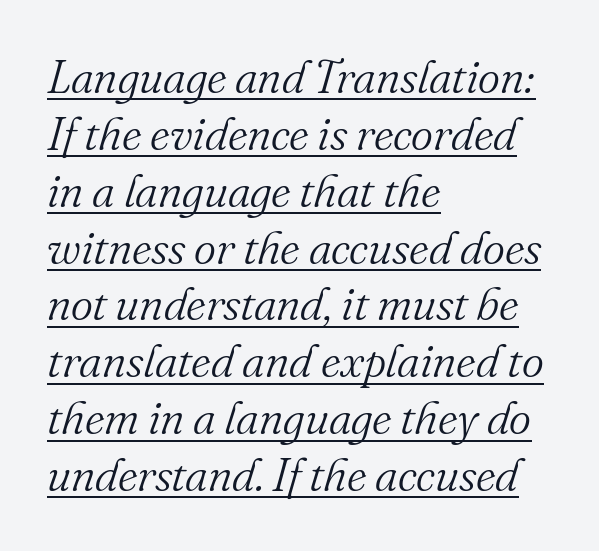
{"serif": "yes", "italic": "yes", "lean": "right", "slant_degrees": 16, "bold": "no", "weight": "light", "width": "normal", "stroke_contrast": "medium", "x_height": "small", "monospaced": "no", "underline": "yes", "align": "left", "line_spacing_ratio": 1.21, "letter_spacing": "normal", "letter_spacing_em": 0.0, "glyph_px": 47}
